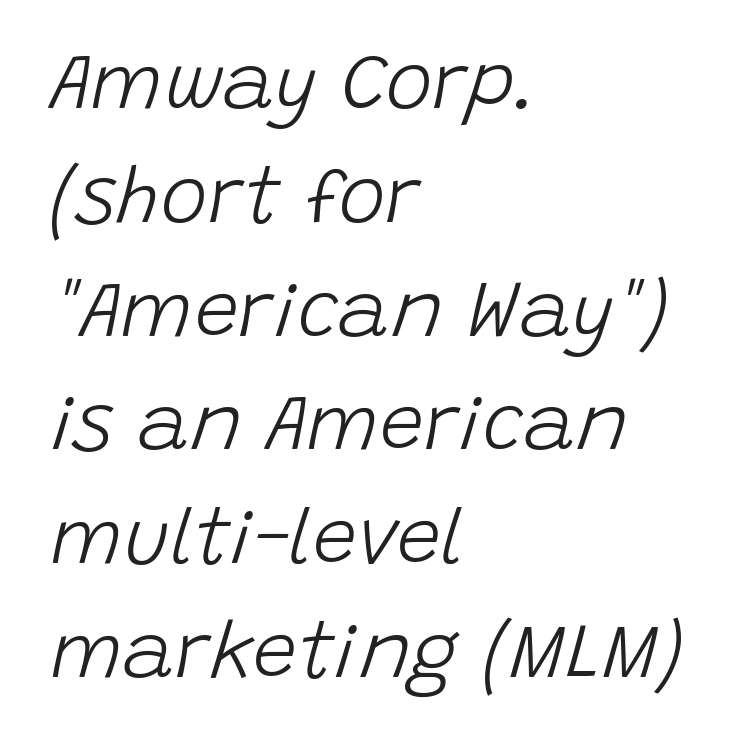
Q: Is the text bold? A: No.
Q: Is the text italic (slanted)? A: Yes, it leans right by about 15 degrees.
Q: Is the text underlined? A: No.
Q: How is the paragraph aligned? A: Left-aligned.
Q: Is the spacing between letters normal or unusually wide? A: Normal.
Q: Is the spacing between lines tight, normal or loose? A: Normal.
Q: Width (condensed, normal, or wide)? A: Normal.
Q: Stroke contrast? A: Low.
Q: x-height? A: Large.
Q: Monospaced? A: No.
